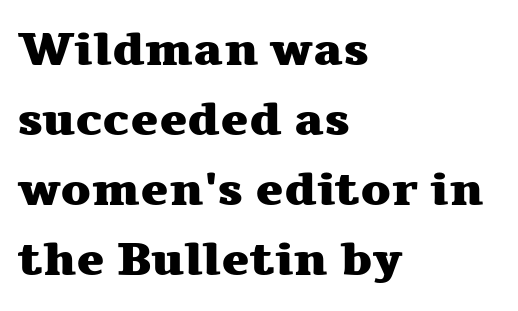
{"serif": "yes", "italic": "no", "bold": "yes", "weight": "heavy", "width": "wide", "stroke_contrast": "medium", "x_height": "medium", "monospaced": "no", "underline": "no", "align": "left", "line_spacing": "normal", "line_spacing_ratio": 1.49, "letter_spacing": "normal", "letter_spacing_em": 0.0, "glyph_px": 47}
